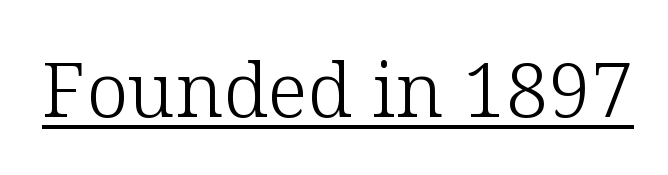
No chunkiness to these letters — they're not bold. Observe the ordinary spacing: letters are neighbours, not strangers. In designer terms, the underline attribute is active on this setting. Type style note: has serifs. You can tell it's not italic because the verticals are truly vertical. The rendering uses natural spacing where letterforms have individual widths.
